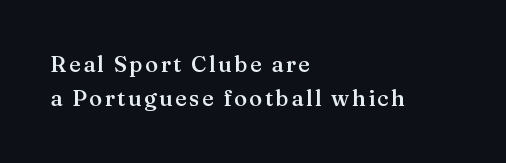
Q: Is the text bold? A: Semi-bold.
Q: Is the text italic (slanted)? A: No, it is upright.
Q: Is the text underlined? A: No.
Q: How is the paragraph aligned? A: Left-aligned.
Q: Is the spacing between lines tight, normal or loose? A: Normal.
